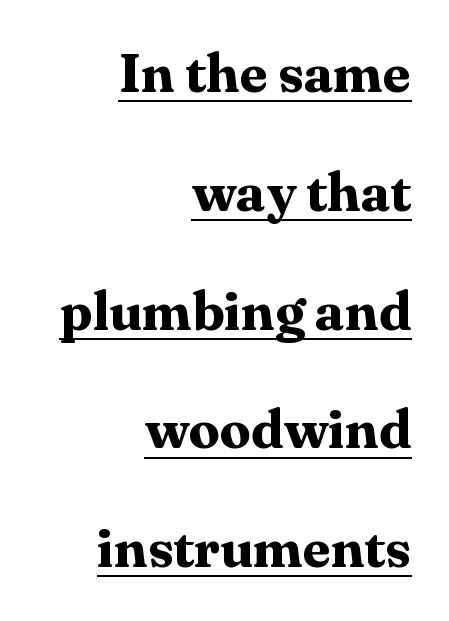
Q: Is the text bold? A: Yes.
Q: Is the text italic (slanted)? A: No, it is upright.
Q: Is the typeface a serif or a sans-serif typeface? A: Serif.
Q: Is the text underlined? A: Yes.
Q: How is the paragraph aligned? A: Right-aligned.
Q: Is the spacing between letters normal or unusually wide? A: Normal.
Q: Is the spacing between lines tight, normal or loose? A: Loose.
Q: Width (condensed, normal, or wide)? A: Normal.
Q: Stroke contrast? A: Medium.
Q: x-height? A: Medium.
Q: Monospaced? A: No.
